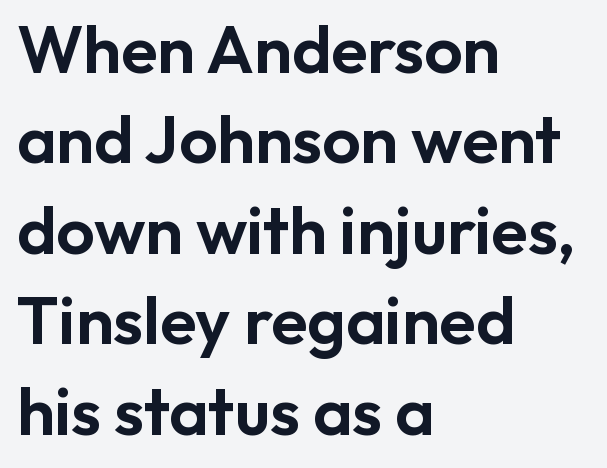
The leading is moderate, giving the passage an even texture. The specimen reads as upright at a glance. If you drew a ruler down the left edge, every line would touch it. To sum up the face: it is a sans, with no serifs. A typesetter would call this proportional, since set widths differ per character.
